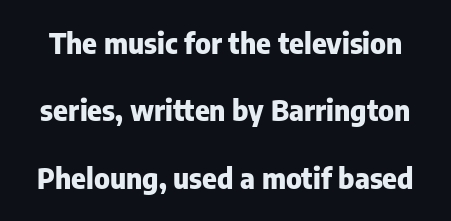
Q: Is the text bold? A: Yes.
Q: Is the text italic (slanted)? A: No, it is upright.
Q: Is the typeface a serif or a sans-serif typeface? A: Sans-serif.
Q: Is the text underlined? A: No.
Q: Is the spacing between letters normal or unusually wide? A: Normal.
Q: Is the spacing between lines tight, normal or loose? A: Loose.
Q: Width (condensed, normal, or wide)? A: Normal.
Q: Stroke contrast? A: Low.
Q: x-height? A: Medium.
Q: Monospaced? A: No.
